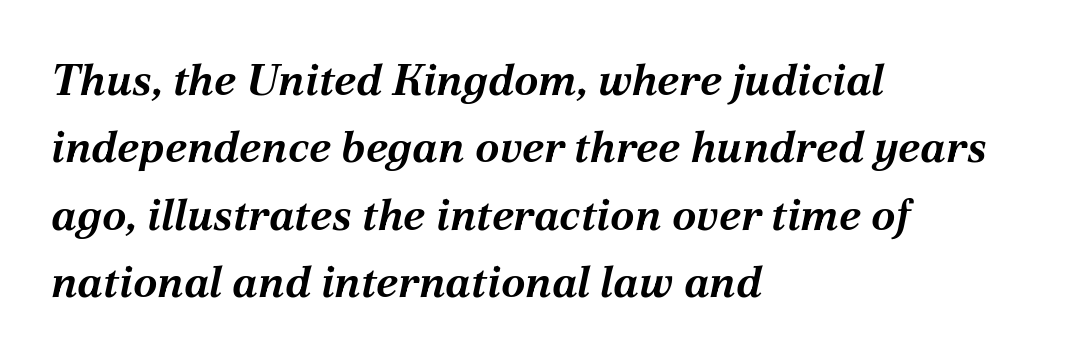
Q: Is the text bold? A: Yes.
Q: Is the text italic (slanted)? A: Yes, it leans right by about 12 degrees.
Q: Is the text underlined? A: No.
Q: How is the paragraph aligned? A: Left-aligned.
Q: Is the spacing between letters normal or unusually wide? A: Normal.
Q: Is the spacing between lines tight, normal or loose? A: Normal.
Q: Width (condensed, normal, or wide)? A: Normal.
Q: Stroke contrast? A: Medium.
Q: x-height? A: Medium.
Q: Monospaced? A: No.
